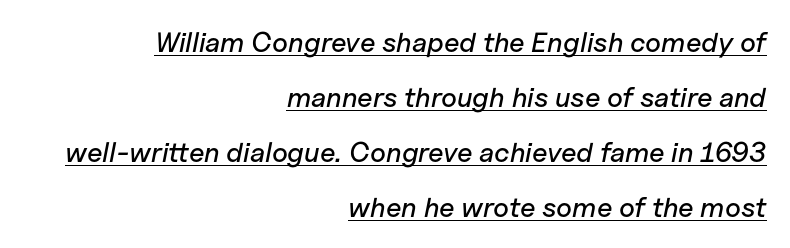
Leftover space on each line is placed entirely before the opening word. The passage shown is underscored from start to finish. Designer's note — italics engaged. Successive baselines arrive slowly, with a big drop between each. Students, note that the glyphs here touch the page at normal intervals.
